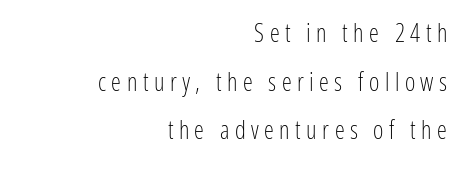
The image shows 25 px text type, upright; set right-aligned, loose line spacing (1.95x), unusually wide letter spacing (+0.22 em), not underlined.
